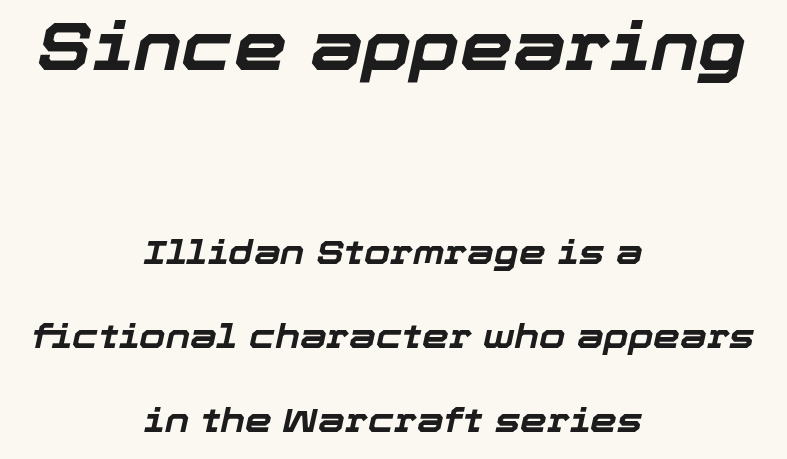
The image shows 67 px bold type, italic (leaning right); set centered, loose line spacing (2.47x), normal letter spacing, not underlined; the first (top) block is 1.97x larger; low stroke contrast and a medium x-height.
